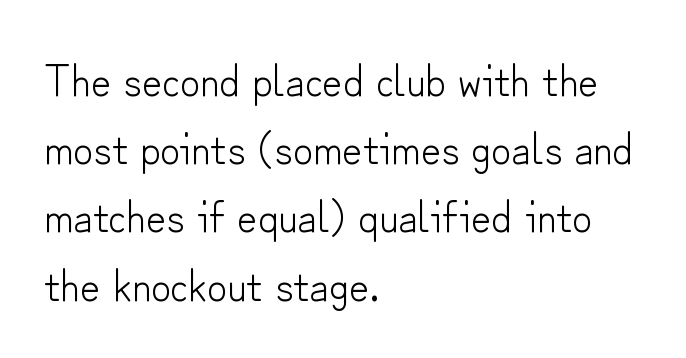
{"serif": "no", "italic": "no", "bold": "no", "weight": "light", "width": "normal", "stroke_contrast": "low", "x_height": "small", "monospaced": "no", "underline": "no", "align": "left", "line_spacing": "normal", "line_spacing_ratio": 1.55, "letter_spacing": "normal", "letter_spacing_em": 0.0, "glyph_px": 44}
